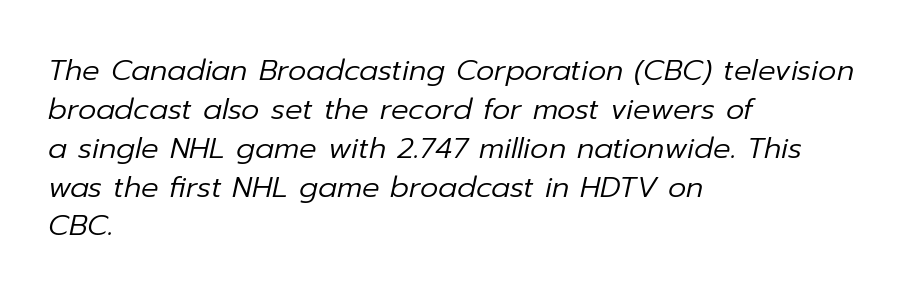
The image shows 29 px regular-weight type, italic (leaning right); set left-aligned, normal line spacing (1.34x), normal letter spacing, not underlined; low stroke contrast and a medium x-height.
